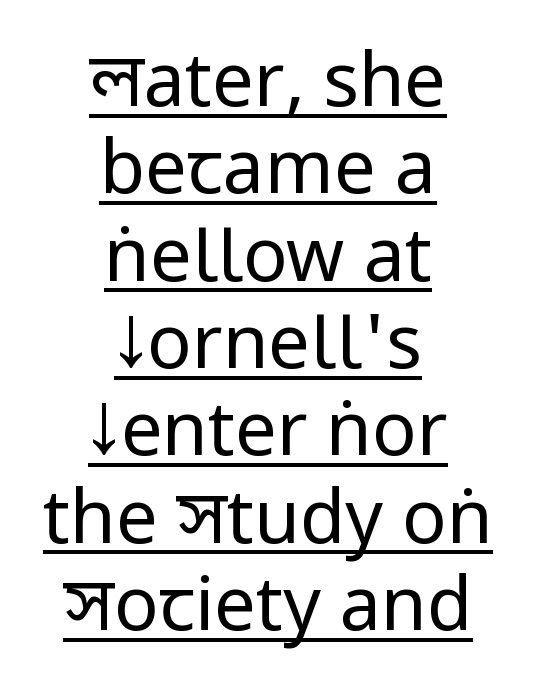
{"serif": "no", "italic": "no", "bold": "no", "weight": "regular", "width": "condensed", "stroke_contrast": "low", "underline": "yes", "align": "center", "line_spacing_ratio": 1.18, "letter_spacing": "normal", "letter_spacing_em": 0.0, "glyph_px": 74}
